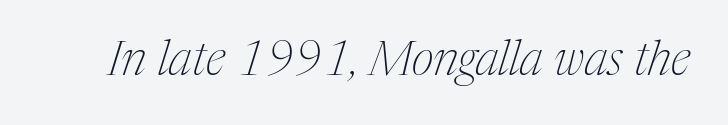
Q: Is the text bold? A: No.
Q: Is the text italic (slanted)? A: Yes, it leans right by about 17 degrees.
Q: Is the typeface a serif or a sans-serif typeface? A: Serif.
Q: Is the text underlined? A: No.
Q: Is the spacing between letters normal or unusually wide? A: Normal.
Q: Width (condensed, normal, or wide)? A: Condensed.
Q: Stroke contrast? A: Medium.
Q: x-height? A: Medium.
Q: Monospaced? A: No.
